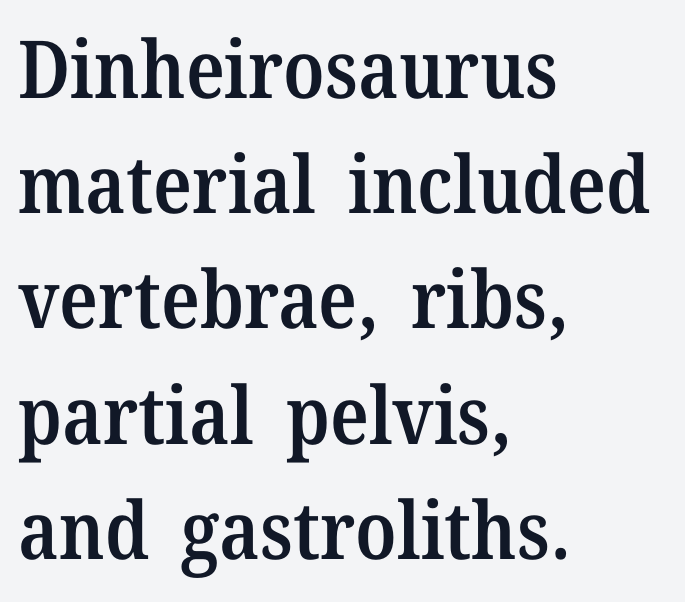
The image shows 80 px semibold serif type, upright; set left-aligned, normal line spacing (1.44x), normal letter spacing, not underlined; medium stroke contrast and a medium x-height.
